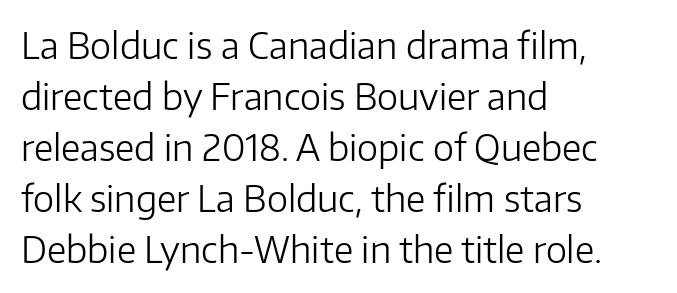
{"serif": "no", "italic": "no", "bold": "no", "weight": "light", "width": "normal", "stroke_contrast": "low", "x_height": "medium", "monospaced": "no", "underline": "no", "align": "left", "line_spacing": "normal", "line_spacing_ratio": 1.42, "letter_spacing": "normal", "letter_spacing_em": 0.0, "glyph_px": 36}
